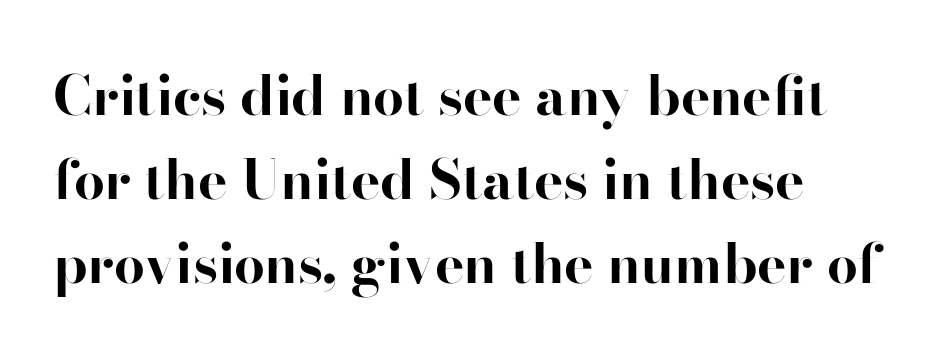
Q: Is the text bold? A: Yes.
Q: Is the text italic (slanted)? A: No, it is upright.
Q: Is the typeface a serif or a sans-serif typeface? A: Serif.
Q: Is the text underlined? A: No.
Q: How is the paragraph aligned? A: Left-aligned.
Q: Is the spacing between letters normal or unusually wide? A: Normal.
Q: Is the spacing between lines tight, normal or loose? A: Normal.
Q: Width (condensed, normal, or wide)? A: Normal.
Q: Stroke contrast? A: High.
Q: x-height? A: Small.
Q: Monospaced? A: No.
